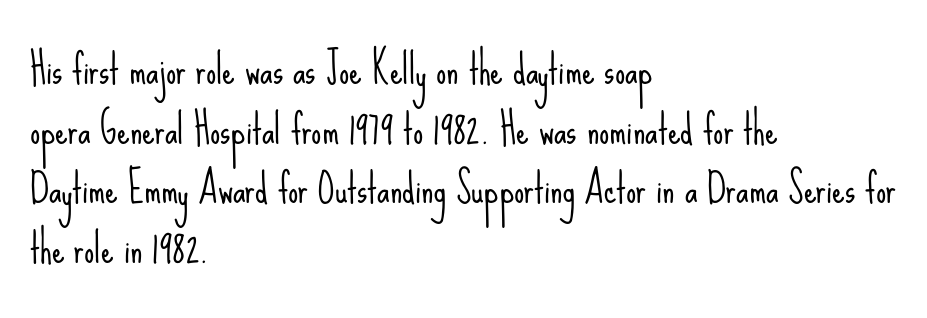
The image shows 40 px light, condensed sans-serif type, upright; set left-aligned, normal line spacing (1.49x), normal letter spacing, not underlined; low stroke contrast and a small x-height.
